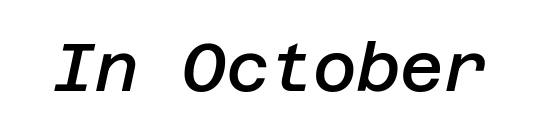
{"italic": "yes", "lean": "right", "slant_degrees": 12, "bold": "semi", "weight": "semibold", "width": "normal", "stroke_contrast": "low", "x_height": "large", "underline": "no", "letter_spacing": "normal", "letter_spacing_em": 0.0, "glyph_px": 67}
